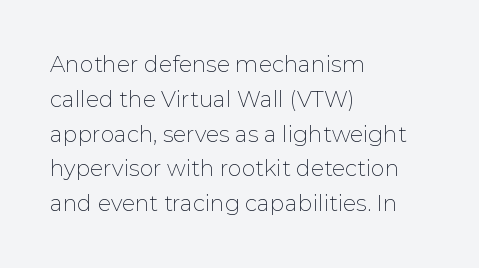
{"italic": "no", "bold": "no", "underline": "no", "align": "left", "line_spacing": "normal", "line_spacing_ratio": 1.58, "letter_spacing": "normal", "letter_spacing_em": 0.0, "glyph_px": 22}
